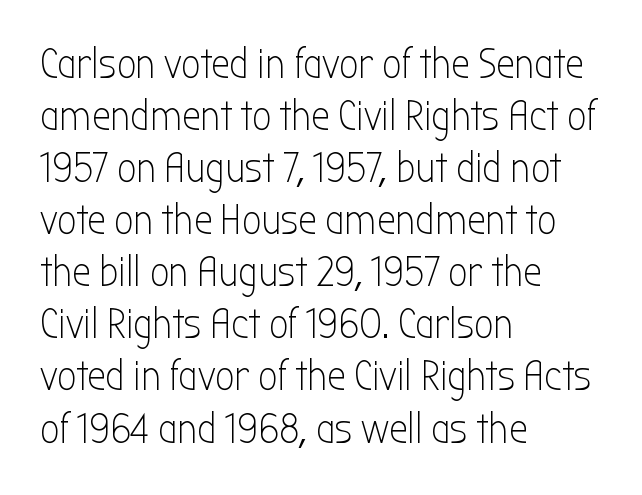
{"serif": "no", "italic": "no", "bold": "no", "weight": "light", "width": "condensed", "stroke_contrast": "low", "x_height": "medium", "monospaced": "no", "underline": "no", "align": "left", "line_spacing_ratio": 1.24, "letter_spacing": "normal", "letter_spacing_em": 0.0, "glyph_px": 42}
